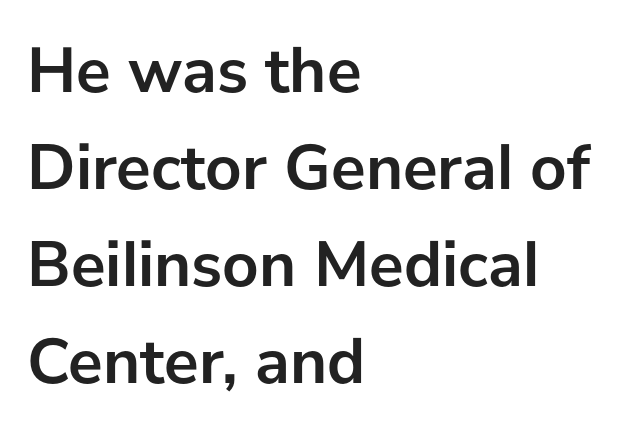
Which margin do the lines hug? The left one — the right edge is uneven. The zone under the glyphs is completely vacant. Character widths vary here, with narrow letters taking less room than wide ones. Does the weight exceed regular? Yes, all the way to bold.
